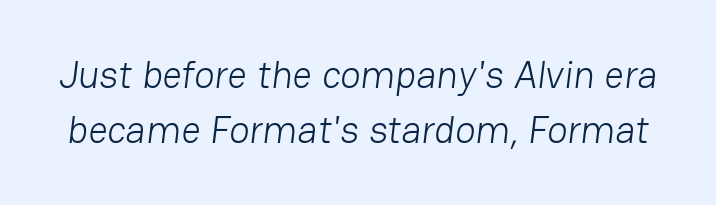
Q: Is the text bold? A: No.
Q: Is the typeface a serif or a sans-serif typeface? A: Sans-serif.
Q: Is the text underlined? A: No.
Q: Is the spacing between letters normal or unusually wide? A: Normal.
Q: Is the spacing between lines tight, normal or loose? A: Normal.
Q: Width (condensed, normal, or wide)? A: Normal.
Q: Stroke contrast? A: Low.
Q: x-height? A: Medium.
Q: Monospaced? A: No.
